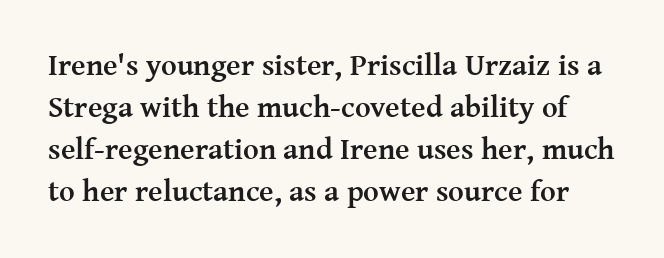
{"serif": "yes", "italic": "no", "bold": "yes", "weight": "semibold", "width": "normal", "stroke_contrast": "medium", "x_height": "medium", "monospaced": "no", "underline": "no", "line_spacing": "normal", "line_spacing_ratio": 1.4, "letter_spacing": "normal", "letter_spacing_em": 0.0, "glyph_px": 30}
